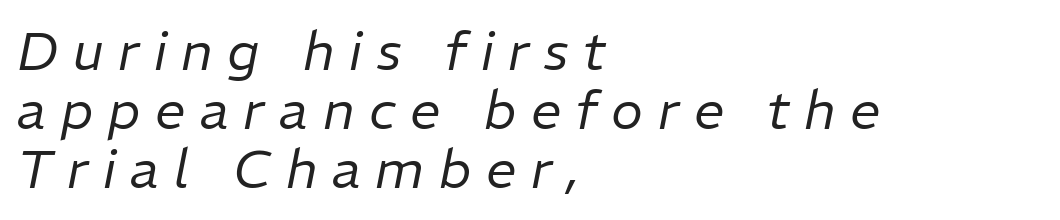
Q: Is the text bold? A: No.
Q: Is the text italic (slanted)? A: Yes, it leans right by about 11 degrees.
Q: Is the text underlined? A: No.
Q: How is the paragraph aligned? A: Left-aligned.
Q: Is the spacing between letters normal or unusually wide? A: Unusually wide.
Q: Is the spacing between lines tight, normal or loose? A: Tight.
Q: Width (condensed, normal, or wide)? A: Normal.
Q: Stroke contrast? A: Low.
Q: x-height? A: Medium.
Q: Monospaced? A: No.
